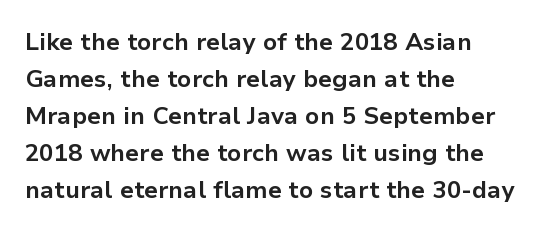
Q: Is the text bold? A: Yes.
Q: Is the text italic (slanted)? A: No, it is upright.
Q: Is the text underlined? A: No.
Q: How is the paragraph aligned? A: Left-aligned.
Q: Is the spacing between letters normal or unusually wide? A: Normal.
Q: Is the spacing between lines tight, normal or loose? A: Normal.
